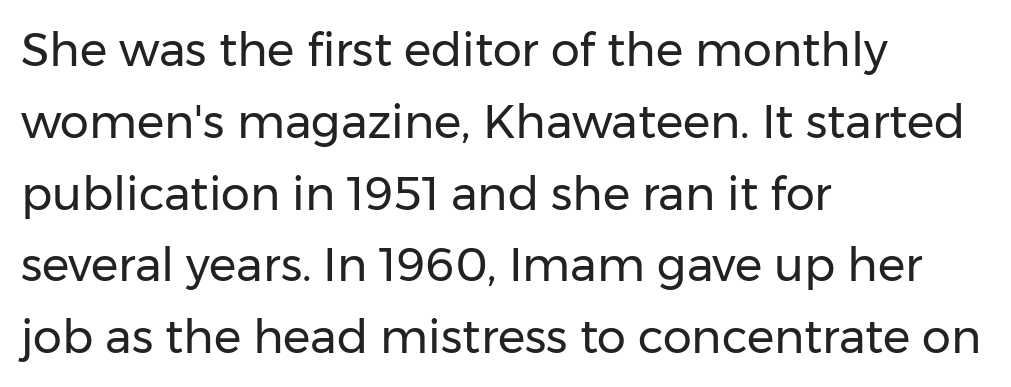
Quick note: interline space is typical. A clean baseline with only descenders dipping below it. Summary of weight: not heavy and not bold. The letters advance in unequal steps, a hallmark of proportional type. The rag falls on the right side of this text block. The passage shown has conventional tracking throughout.
